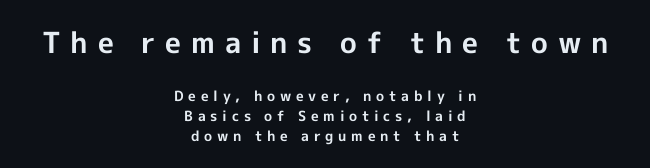
Q: Is the text bold? A: Yes.
Q: Is the text italic (slanted)? A: No, it is upright.
Q: Is the typeface a serif or a sans-serif typeface? A: Sans-serif.
Q: Is the text underlined? A: No.
Q: How is the paragraph aligned? A: Centered.
Q: Is the spacing between letters normal or unusually wide? A: Unusually wide.
Q: Is the spacing between lines tight, normal or loose? A: Normal.
Q: Which block of text is set in a larger size, the first (top) or the second (bottom)? A: The first (top) one.
Q: Width (condensed, normal, or wide)? A: Normal.
Q: x-height? A: Medium.
Q: Monospaced? A: No.
